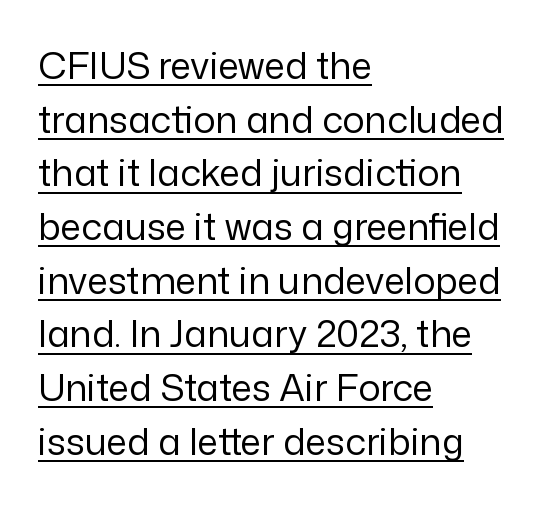
This sample has the flowing, uneven cadence of proportional lettering. The lettering stays uniformly vertical, giving the passage a roman look. A rule runs beneath these lines of type. Unbolded letterforms with no extra heft.
